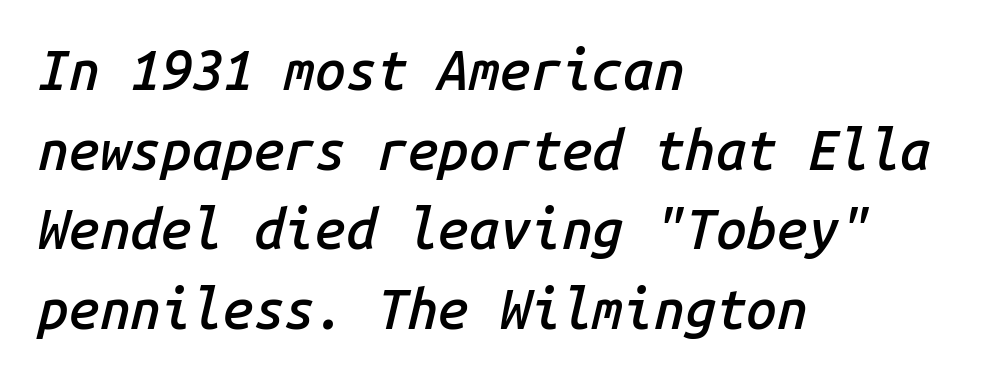
Stems and bowls a touch heavier than normal — semibold. These lines are set flush left with a ragged right edge. There's an unmistakable incline to the writing here. This sample has the even, mechanical cadence of fixed-width lettering. Here the glyphs are tracked normally, forming tight word shapes.
